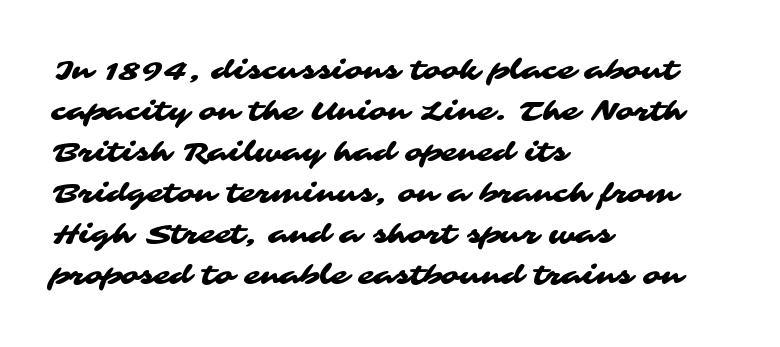
The paragraph has a hard left edge and a soft right edge. The leading is moderate, giving the passage an even texture. Has an underline been added? It has not. The line texture is even and compact thanks to regular tracking.
